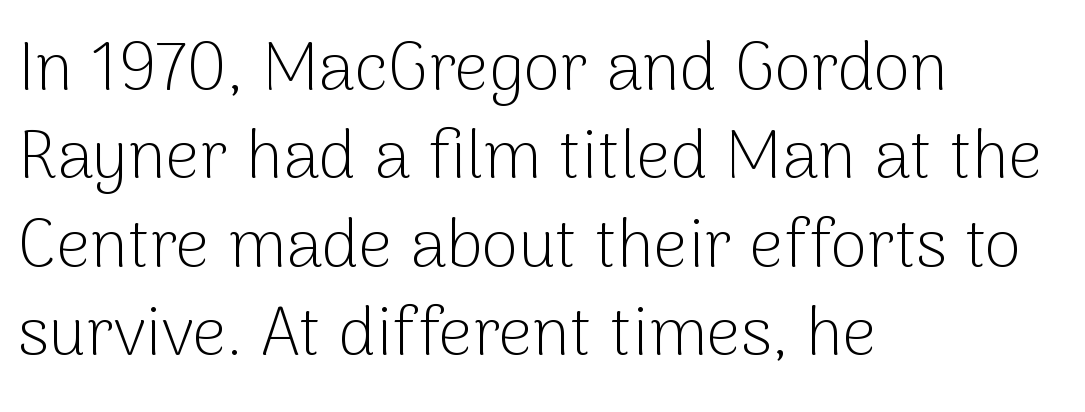
The image shows 67 px light sans-serif type, upright; set left-aligned, normal line spacing (1.32x), normal letter spacing, not underlined; low stroke contrast and a medium x-height.
